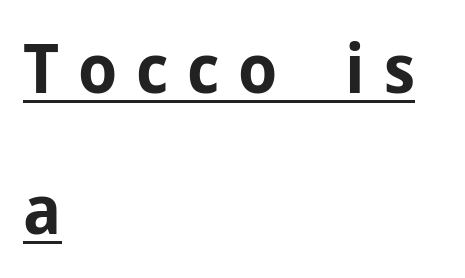
The horizontal fit of the characters is loose and conspicuously gappy. This is roman type, the default non-slanted kind. This sample uses a sans-serif face. The face used here is proportionally spaced, like ordinary book or web type. Leading: increased.
